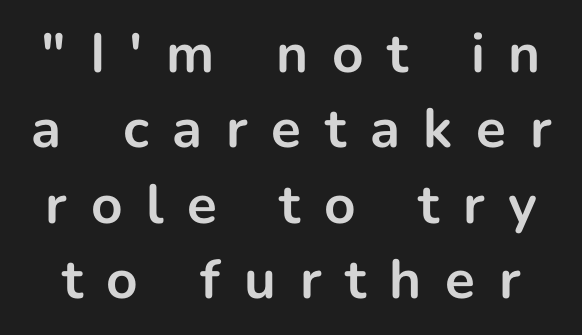
Q: Is the text bold? A: Yes.
Q: Is the text italic (slanted)? A: No, it is upright.
Q: Is the typeface a serif or a sans-serif typeface? A: Sans-serif.
Q: Is the text underlined? A: No.
Q: Is the spacing between letters normal or unusually wide? A: Unusually wide.
Q: Is the spacing between lines tight, normal or loose? A: Normal.
Q: Width (condensed, normal, or wide)? A: Normal.
Q: Stroke contrast? A: Low.
Q: x-height? A: Medium.
Q: Monospaced? A: No.
